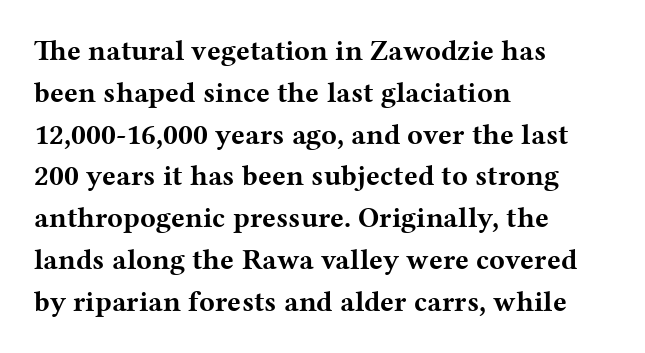
{"serif": "yes", "italic": "no", "bold": "yes", "weight": "bold", "width": "wide", "stroke_contrast": "medium", "x_height": "medium", "monospaced": "no", "underline": "no", "align": "left", "line_spacing": "normal", "line_spacing_ratio": 1.44, "letter_spacing": "normal", "letter_spacing_em": 0.0, "glyph_px": 29}
